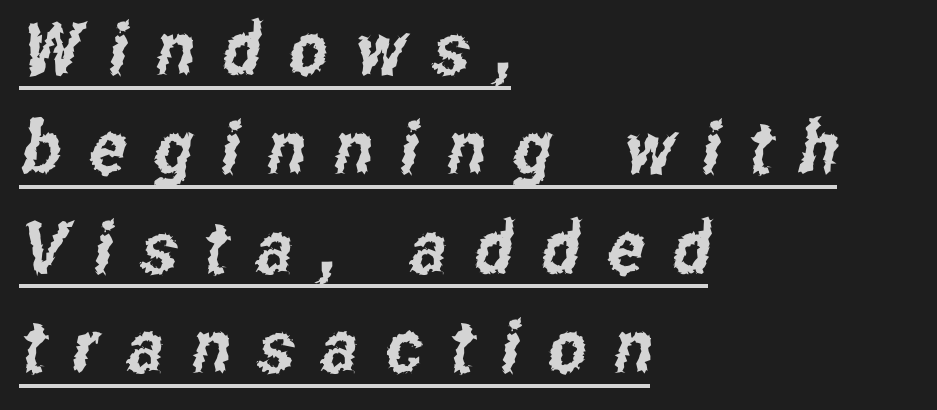
The image shows 73 px condensed sans-serif type; set left-aligned, normal line spacing (1.36x), unusually wide letter spacing (+0.38 em), underlined; low stroke contrast and a medium x-height.
